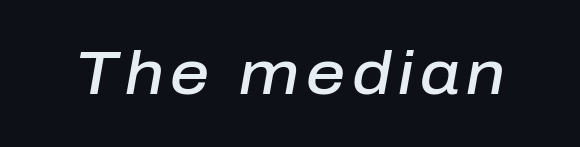
Q: Is the text bold? A: Semi-bold.
Q: Is the text italic (slanted)? A: Yes, it leans right by about 10 degrees.
Q: Is the text underlined? A: No.
Q: Width (condensed, normal, or wide)? A: Normal.
Q: Stroke contrast? A: Low.
Q: x-height? A: Medium.
Q: Monospaced? A: No.
